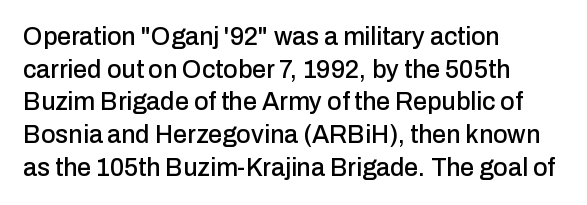
Q: Is the text italic (slanted)? A: No, it is upright.
Q: Is the text underlined? A: No.
Q: How is the paragraph aligned? A: Left-aligned.
Q: Is the spacing between letters normal or unusually wide? A: Normal.
Q: Is the spacing between lines tight, normal or loose? A: Normal.
